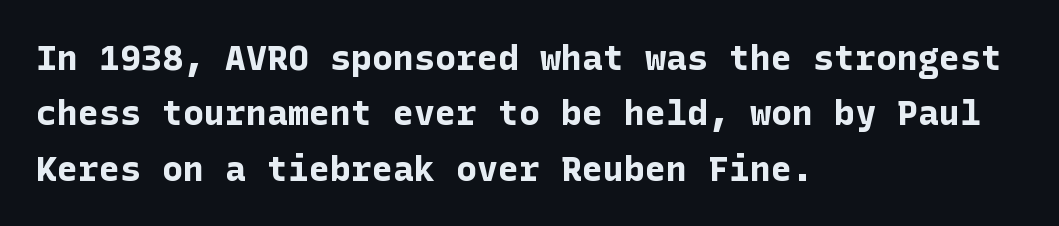
Q: Is the text bold? A: Yes.
Q: Is the text italic (slanted)? A: No, it is upright.
Q: Is the typeface a serif or a sans-serif typeface? A: Sans-serif.
Q: Is the text underlined? A: No.
Q: How is the paragraph aligned? A: Left-aligned.
Q: Is the spacing between letters normal or unusually wide? A: Normal.
Q: Is the spacing between lines tight, normal or loose? A: Normal.
Q: Width (condensed, normal, or wide)? A: Normal.
Q: Stroke contrast? A: Low.
Q: x-height? A: Medium.
